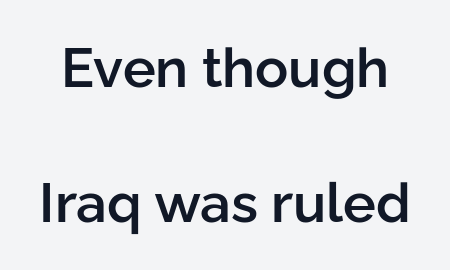
{"serif": "no", "italic": "no", "bold": "semi", "weight": "semibold", "width": "normal", "stroke_contrast": "low", "x_height": "medium", "monospaced": "no", "underline": "no", "line_spacing": "loose", "line_spacing_ratio": 2.45, "letter_spacing": "normal", "letter_spacing_em": 0.0, "glyph_px": 55}
